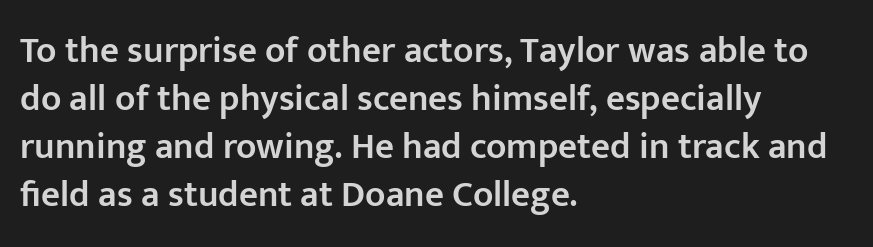
Q: Is the text bold? A: Semi-bold.
Q: Is the text italic (slanted)? A: No, it is upright.
Q: Is the typeface a serif or a sans-serif typeface? A: Sans-serif.
Q: Is the text underlined? A: No.
Q: How is the paragraph aligned? A: Left-aligned.
Q: Is the spacing between letters normal or unusually wide? A: Normal.
Q: Is the spacing between lines tight, normal or loose? A: Normal.
Q: Width (condensed, normal, or wide)? A: Normal.
Q: Stroke contrast? A: Low.
Q: x-height? A: Medium.
Q: Monospaced? A: No.
